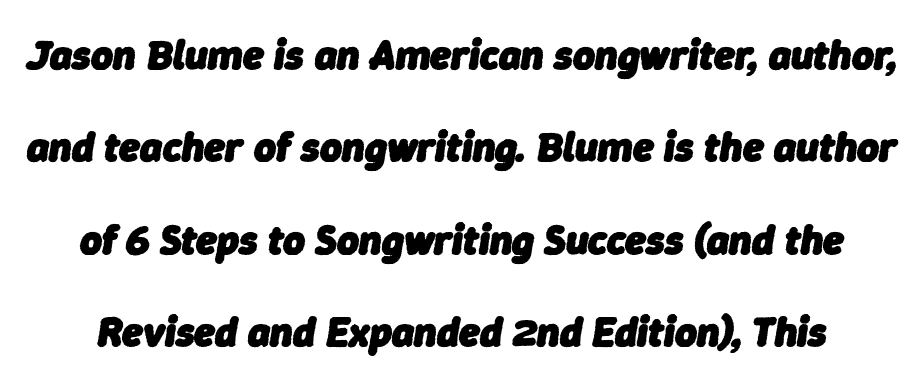
Typographic density is high because the face is bold. The letters advance in unequal steps, a hallmark of proportional type. The type is set solid horizontally, with unmodified tracking. The vertical gap from one line to the next is large. Honestly, there is no underline to notice here at all.
